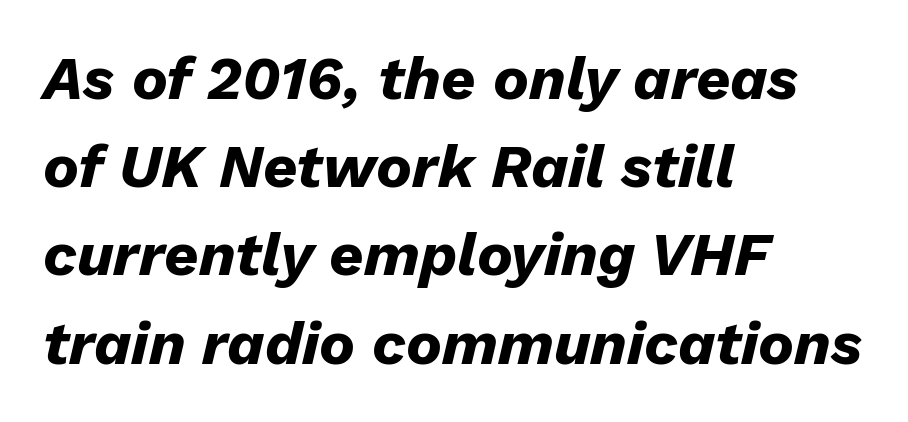
The rendering keeps characters at their native spacing. Here the designer chose a conventional face with non-uniform glyph widths. These lines were composed using italics. Line starts are locked; line ends wander.
